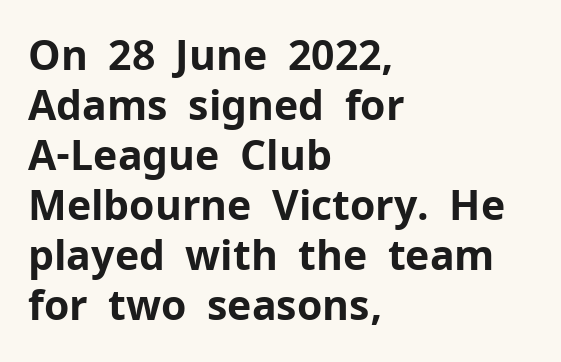
The image shows 41 px bold sans-serif type, upright; set left-aligned, line spacing 1.22x, normal letter spacing, not underlined; low stroke contrast and a medium x-height.
